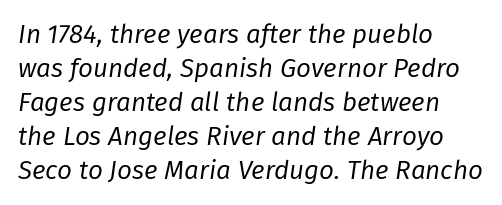
{"italic": "yes", "lean": "right", "slant_degrees": 8, "bold": "no", "underline": "no", "align": "left", "line_spacing": "normal", "line_spacing_ratio": 1.31, "letter_spacing": "normal", "letter_spacing_em": 0.0, "glyph_px": 26}
